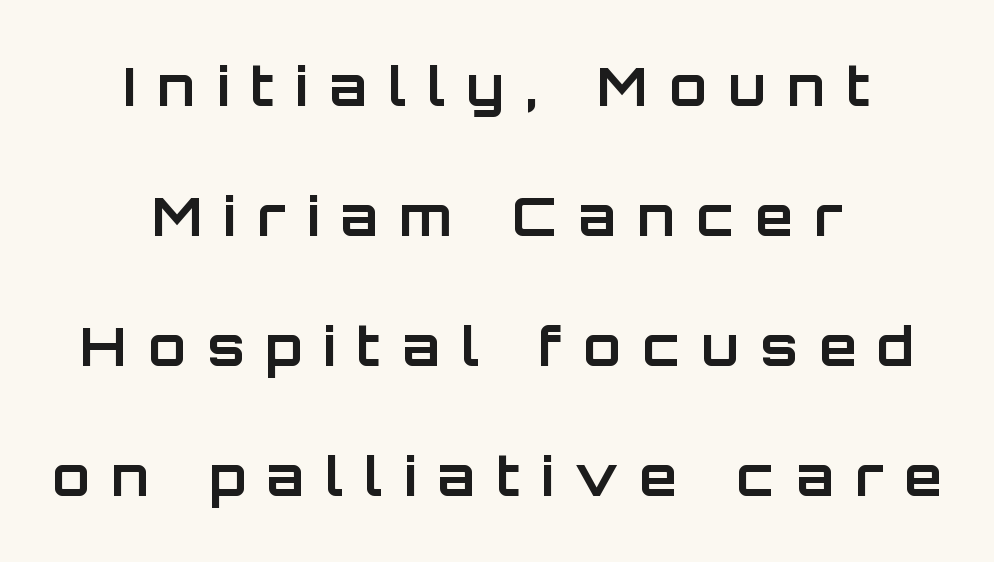
Loose tracking; the words dissolve into strings of separated letters. Is there much room between lines? Yes — plenty of vertical air separates them. Descender tails drop into unmarked territory. The lines are quadded center. These lines carry a lot of weight — the face is fully bold.
